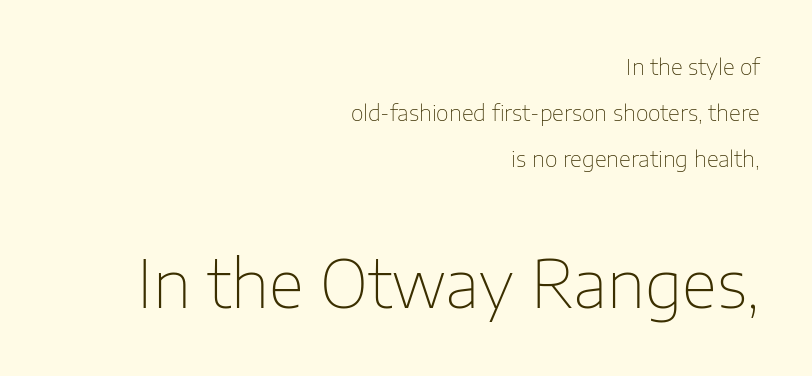
Q: Is the text bold? A: No.
Q: Is the text italic (slanted)? A: No, it is upright.
Q: Is the typeface a serif or a sans-serif typeface? A: Sans-serif.
Q: Is the text underlined? A: No.
Q: How is the paragraph aligned? A: Right-aligned.
Q: Is the spacing between letters normal or unusually wide? A: Normal.
Q: Is the spacing between lines tight, normal or loose? A: Loose.
Q: Which block of text is set in a larger size, the first (top) or the second (bottom)? A: The second (bottom) one.
Q: Width (condensed, normal, or wide)? A: Normal.
Q: Stroke contrast? A: Low.
Q: x-height? A: Medium.
Q: Monospaced? A: No.
